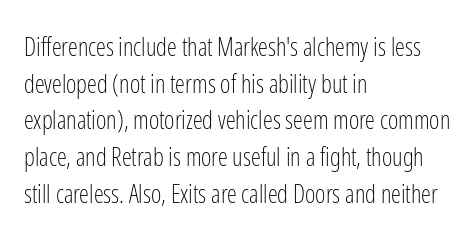
Q: Is the text bold? A: No.
Q: Is the text italic (slanted)? A: No, it is upright.
Q: Is the text underlined? A: No.
Q: How is the paragraph aligned? A: Left-aligned.
Q: Is the spacing between letters normal or unusually wide? A: Normal.
Q: Is the spacing between lines tight, normal or loose? A: Normal.
